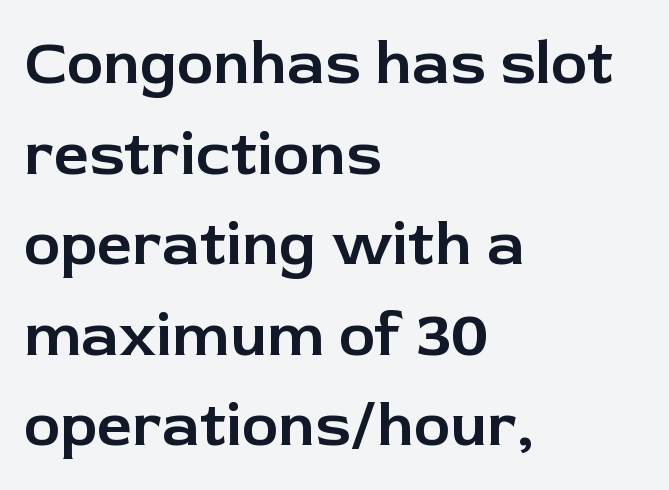
{"serif": "no", "italic": "no", "width": "normal", "stroke_contrast": "low", "x_height": "medium", "monospaced": "no", "underline": "no", "align": "left", "line_spacing": "normal", "line_spacing_ratio": 1.46, "letter_spacing": "normal", "letter_spacing_em": 0.0, "glyph_px": 62}
